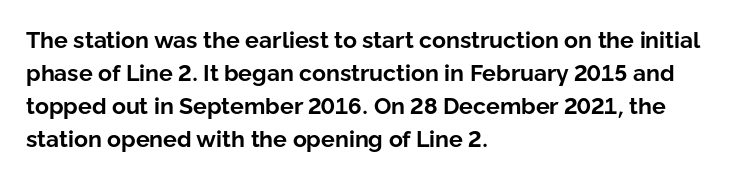
{"italic": "no", "bold": "yes", "underline": "no", "align": "left", "line_spacing": "normal", "line_spacing_ratio": 1.44, "letter_spacing": "normal", "letter_spacing_em": 0.0, "glyph_px": 23}
